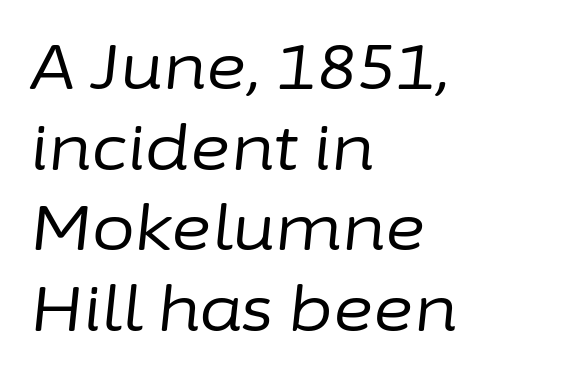
Q: Is the text bold? A: No.
Q: Is the text italic (slanted)? A: Yes, it leans right by about 6 degrees.
Q: Is the text underlined? A: No.
Q: How is the paragraph aligned? A: Left-aligned.
Q: Is the spacing between letters normal or unusually wide? A: Normal.
Q: Is the spacing between lines tight, normal or loose? A: Normal.
Q: Width (condensed, normal, or wide)? A: Normal.
Q: Stroke contrast? A: Low.
Q: x-height? A: Medium.
Q: Monospaced? A: No.
